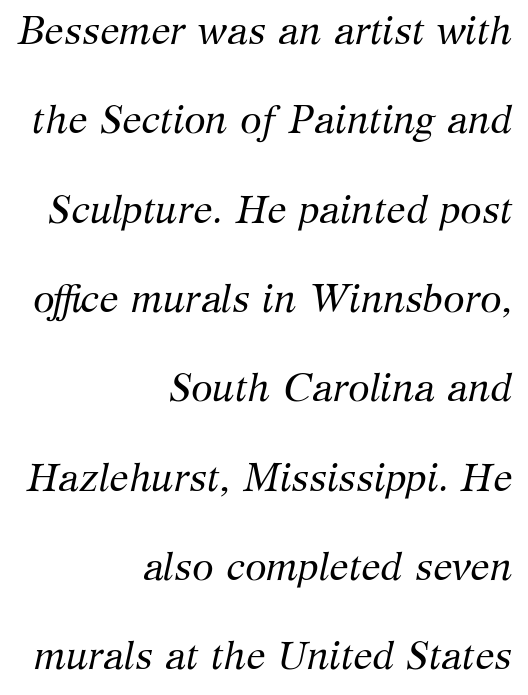
Words appear dense and cohesive because spacing is normal. Where is the straight margin? On the right. A bare baseline throughout the passage. How would I describe the line gaps? Wide and relaxed.
